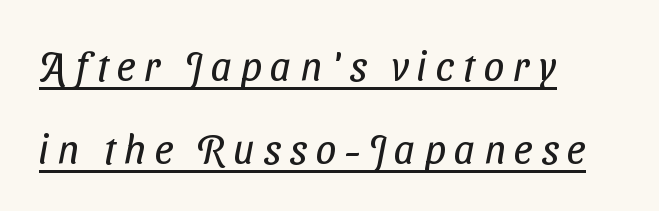
Q: Is the text bold? A: No.
Q: Is the typeface a serif or a sans-serif typeface? A: Sans-serif.
Q: Is the text underlined? A: Yes.
Q: How is the paragraph aligned? A: Left-aligned.
Q: Is the spacing between letters normal or unusually wide? A: Unusually wide.
Q: Is the spacing between lines tight, normal or loose? A: Loose.
Q: Width (condensed, normal, or wide)? A: Condensed.
Q: Stroke contrast? A: Low.
Q: x-height? A: Medium.
Q: Monospaced? A: No.
